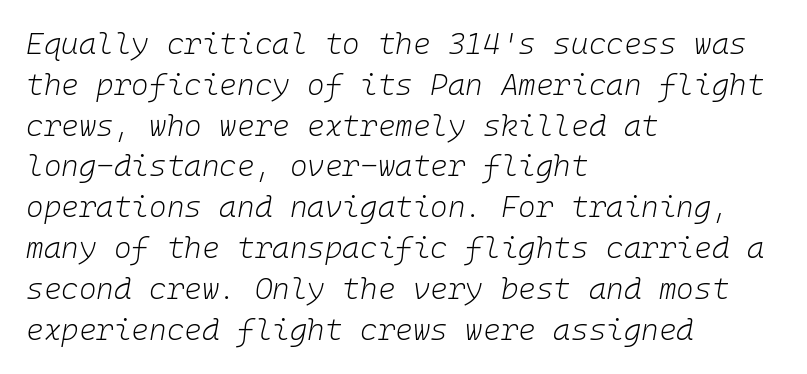
Q: Is the text bold? A: No.
Q: Is the text italic (slanted)? A: Yes, it leans right by about 10 degrees.
Q: Is the text underlined? A: No.
Q: How is the paragraph aligned? A: Left-aligned.
Q: Is the spacing between letters normal or unusually wide? A: Normal.
Q: Is the spacing between lines tight, normal or loose? A: Normal.
Q: Width (condensed, normal, or wide)? A: Normal.
Q: Stroke contrast? A: Low.
Q: x-height? A: Medium.
Q: Monospaced? A: Yes.
